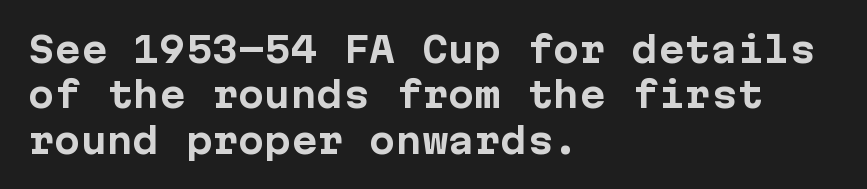
{"serif": "no", "italic": "no", "bold": "yes", "weight": "bold", "width": "normal", "stroke_contrast": "low", "x_height": "medium", "underline": "no", "align": "left", "line_spacing": "normal", "line_spacing_ratio": 1.3, "letter_spacing": "normal", "letter_spacing_em": 0.0, "glyph_px": 35}
